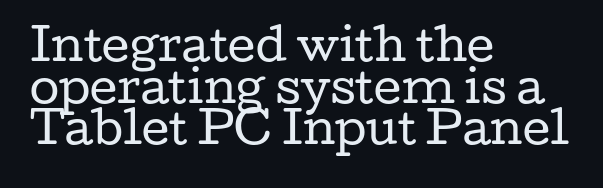
On a weight scale, this lands at 450 or below. Do the letters lean? They stand straight. Letter spacing: default. Students, observe: this is what under-led, compact text looks like.
